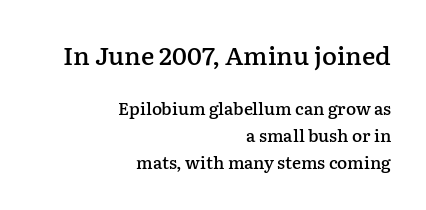
{"italic": "no", "bold": "semi", "underline": "no", "align": "right", "line_spacing": "normal", "line_spacing_ratio": 1.57, "letter_spacing": "normal", "letter_spacing_em": 0.0, "larger_block": "first", "size_ratio": 1.47, "glyph_px": 25}
